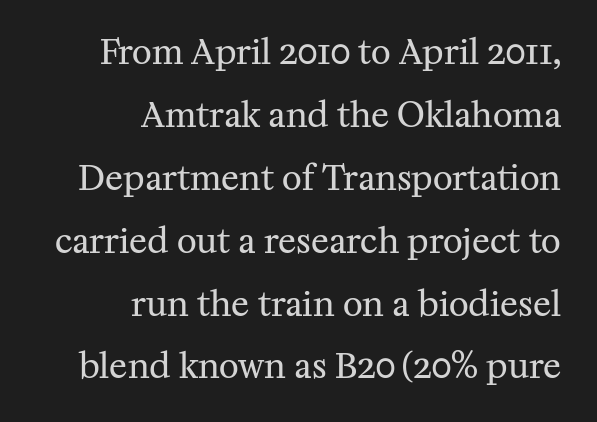
Each letter keeps its own natural width here, so spacing adapts to shape. Observe the serifs anchoring each vertical stroke in this sample. This rendering features lettering with no underline. Is the block centered? No — it sits flush against the right margin.
